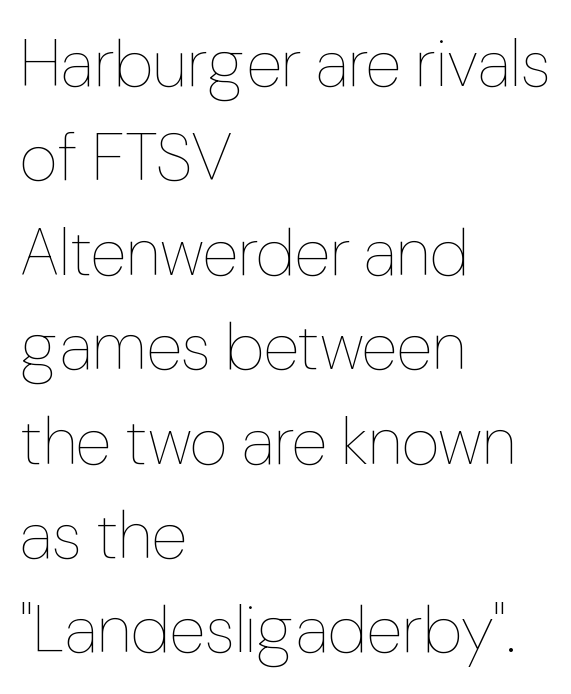
Q: Is the text bold? A: No.
Q: Is the text italic (slanted)? A: No, it is upright.
Q: Is the text underlined? A: No.
Q: How is the paragraph aligned? A: Left-aligned.
Q: Is the spacing between letters normal or unusually wide? A: Normal.
Q: Is the spacing between lines tight, normal or loose? A: Normal.
Q: Width (condensed, normal, or wide)? A: Normal.
Q: Stroke contrast? A: Low.
Q: x-height? A: Medium.
Q: Monospaced? A: No.
